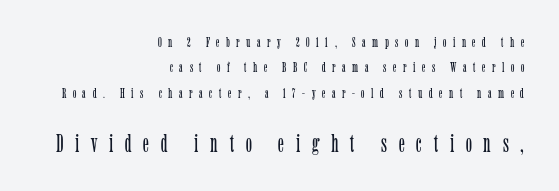
Whoever set this made the second block the dominant, larger element. Every character sits straight up, as roman type does. Here the glyphs are tracked loosely, breaking word shapes into spaced letters. No letter is thick-stroked: the sample isn't bold.
